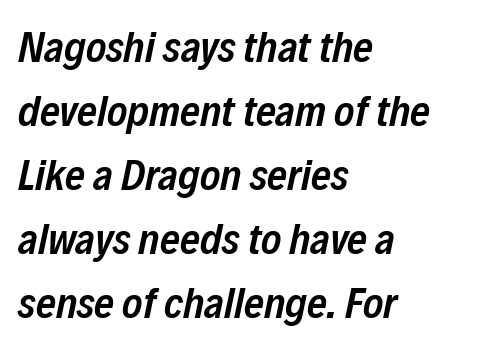
The sample has been set in demibold, a notch under bold. The line-height multiplier appears to be the usual default. The glyphs are unaccompanied by any horizontal stroke below them. Caption: standard tracking, unaltered.
